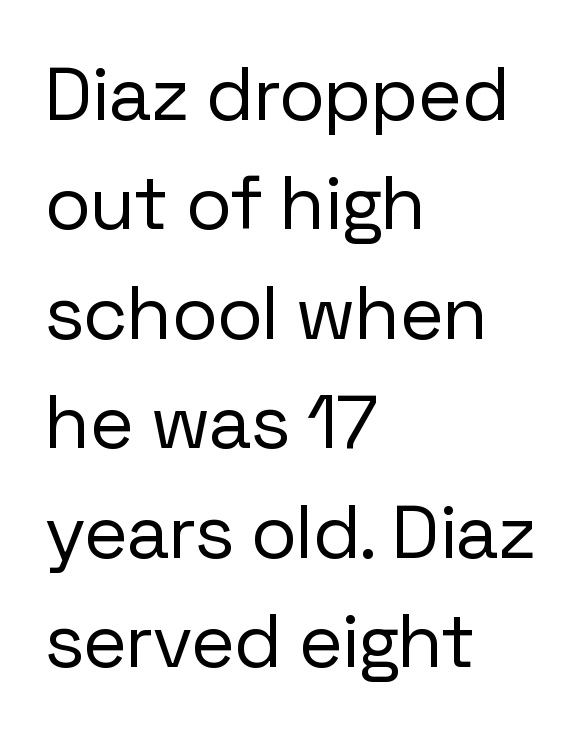
Q: Is the text bold? A: No.
Q: Is the text italic (slanted)? A: No, it is upright.
Q: Is the typeface a serif or a sans-serif typeface? A: Sans-serif.
Q: Is the text underlined? A: No.
Q: How is the paragraph aligned? A: Left-aligned.
Q: Is the spacing between letters normal or unusually wide? A: Normal.
Q: Is the spacing between lines tight, normal or loose? A: Normal.
Q: Width (condensed, normal, or wide)? A: Normal.
Q: Stroke contrast? A: Low.
Q: x-height? A: Medium.
Q: Monospaced? A: No.
